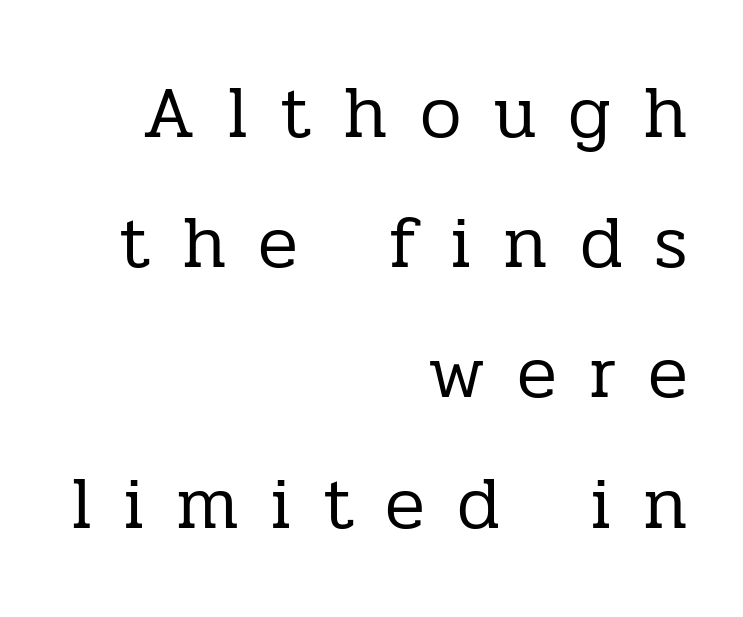
{"serif": "yes", "italic": "no", "bold": "no", "weight": "regular", "width": "normal", "stroke_contrast": "low", "x_height": "medium", "monospaced": "no", "underline": "no", "align": "right", "line_spacing_ratio": 1.76, "letter_spacing": "wide", "letter_spacing_em": 0.43, "glyph_px": 74}
